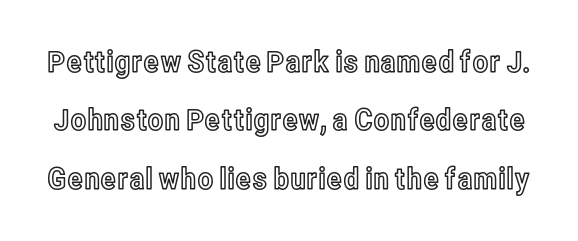
{"italic": "no", "width": "condensed", "x_height": "medium", "monospaced": "no", "underline": "no", "line_spacing": "loose", "line_spacing_ratio": 1.95, "letter_spacing": "normal", "letter_spacing_em": 0.0, "glyph_px": 30}
